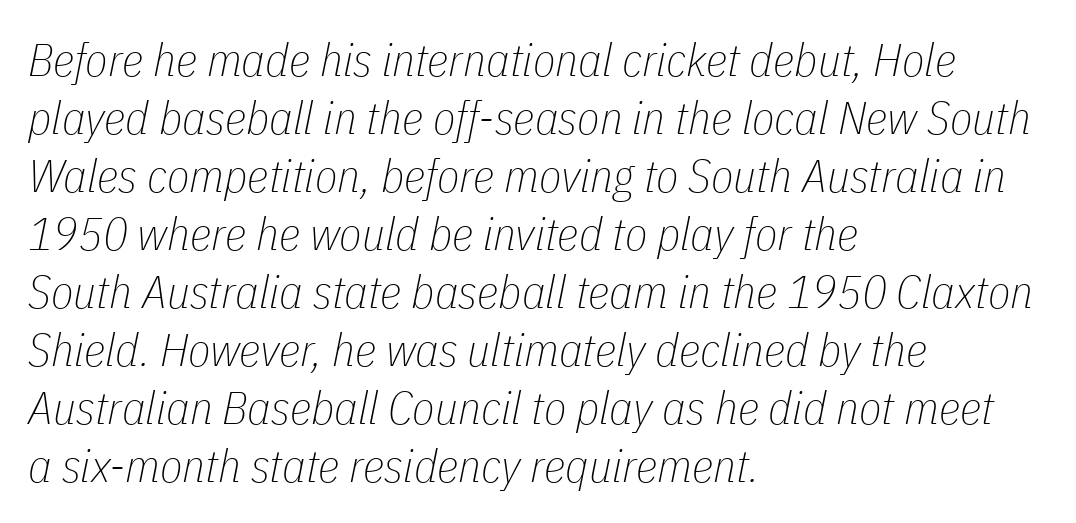
{"italic": "yes", "lean": "right", "slant_degrees": 11, "bold": "no", "weight": "thin", "width": "condensed", "stroke_contrast": "low", "x_height": "medium", "monospaced": "no", "underline": "no", "align": "left", "line_spacing": "normal", "line_spacing_ratio": 1.26, "letter_spacing": "normal", "letter_spacing_em": 0.0, "glyph_px": 46}
